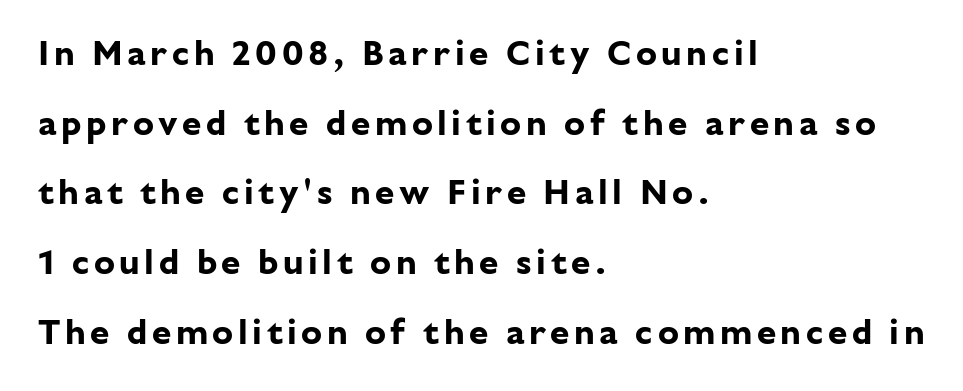
{"serif": "no", "italic": "no", "bold": "yes", "weight": "bold", "width": "normal", "stroke_contrast": "low", "x_height": "medium", "monospaced": "no", "underline": "no", "align": "left", "line_spacing": "loose", "line_spacing_ratio": 1.99, "glyph_px": 35}
